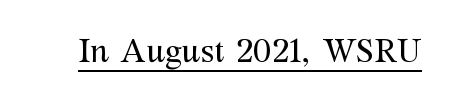
Q: Is the text bold? A: No.
Q: Is the text italic (slanted)? A: No, it is upright.
Q: Is the typeface a serif or a sans-serif typeface? A: Serif.
Q: Is the text underlined? A: Yes.
Q: Is the spacing between letters normal or unusually wide? A: Normal.
Q: Width (condensed, normal, or wide)? A: Normal.
Q: Stroke contrast? A: Medium.
Q: x-height? A: Medium.
Q: Monospaced? A: No.
